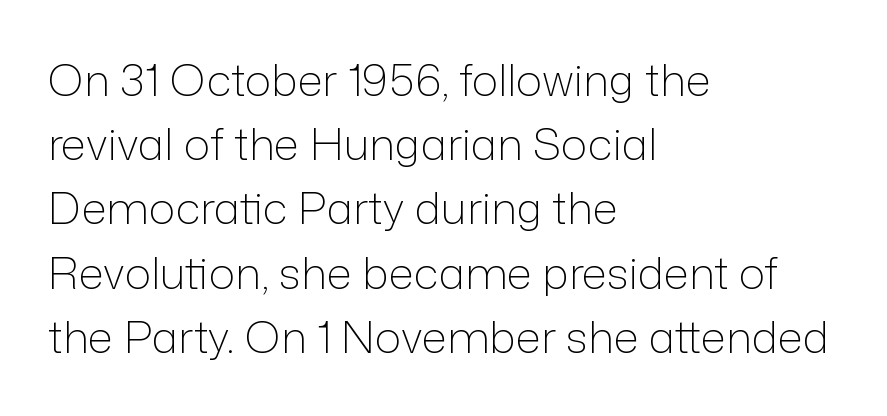
The image shows 44 px light sans-serif type, upright; set left-aligned, normal line spacing (1.46x), normal letter spacing, not underlined; low stroke contrast and a medium x-height.
